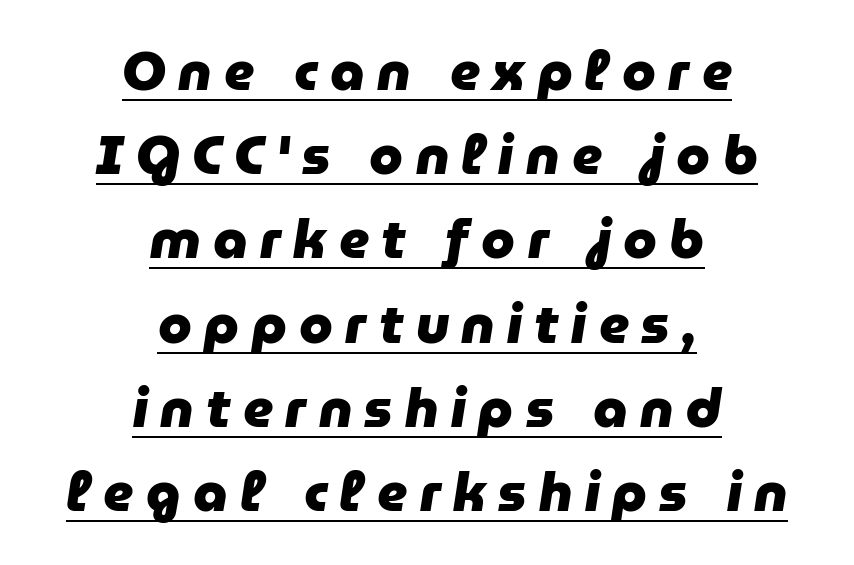
The image shows 54 px heavy type, italic (leaning right); set centered, normal line spacing (1.56x), unusually wide letter spacing (+0.23 em), underlined; low stroke contrast and a medium x-height.
